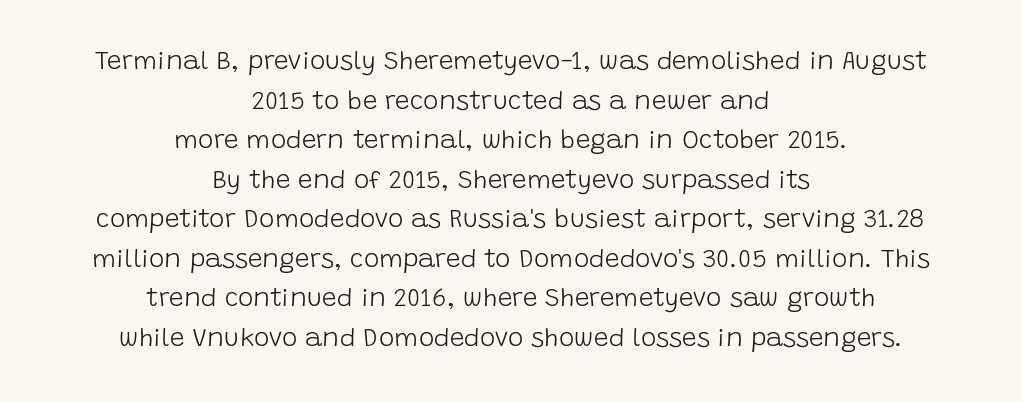
Line starts and ends both wander, symmetrically. Characters remain perfectly vertical along every line. No chunkiness to these letters — they're not bold. This sample keeps an unexceptional amount of space between lines. Any mark beneath the type? The region is blank.
